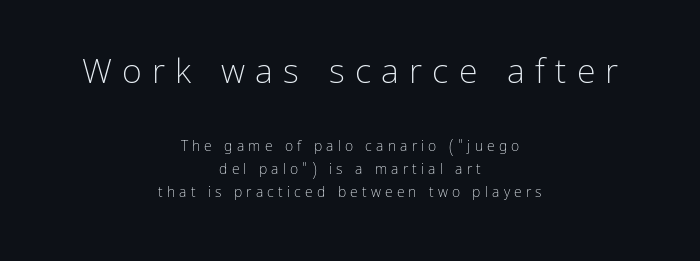
Q: Is the text bold? A: No.
Q: Is the text italic (slanted)? A: No, it is upright.
Q: Is the typeface a serif or a sans-serif typeface? A: Sans-serif.
Q: Is the text underlined? A: No.
Q: How is the paragraph aligned? A: Centered.
Q: Is the spacing between letters normal or unusually wide? A: Unusually wide.
Q: Is the spacing between lines tight, normal or loose? A: Normal.
Q: Which block of text is set in a larger size, the first (top) or the second (bottom)? A: The first (top) one.
Q: Width (condensed, normal, or wide)? A: Normal.
Q: Stroke contrast? A: Low.
Q: x-height? A: Medium.
Q: Monospaced? A: No.
